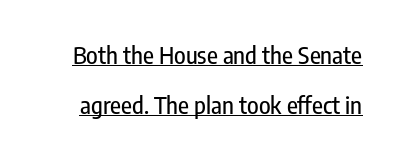
Q: Is the text italic (slanted)? A: No, it is upright.
Q: Is the text underlined? A: Yes.
Q: Is the spacing between letters normal or unusually wide? A: Normal.
Q: Is the spacing between lines tight, normal or loose? A: Loose.
